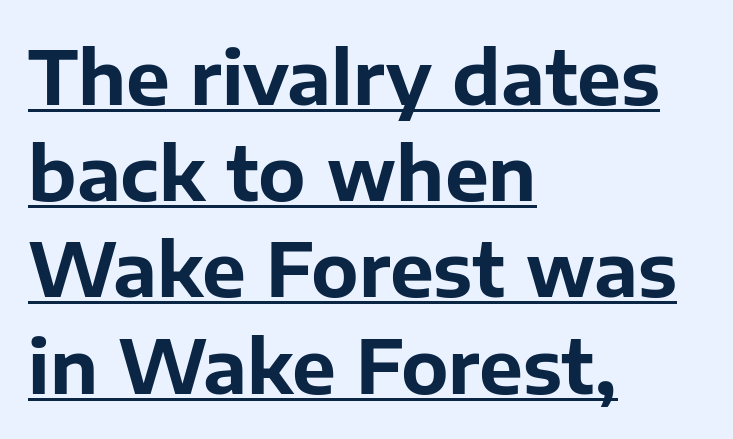
Q: Is the text bold? A: Yes.
Q: Is the text italic (slanted)? A: No, it is upright.
Q: Is the typeface a serif or a sans-serif typeface? A: Sans-serif.
Q: Is the text underlined? A: Yes.
Q: How is the paragraph aligned? A: Left-aligned.
Q: Is the spacing between letters normal or unusually wide? A: Normal.
Q: Is the spacing between lines tight, normal or loose? A: Normal.
Q: Width (condensed, normal, or wide)? A: Normal.
Q: Stroke contrast? A: Low.
Q: x-height? A: Medium.
Q: Monospaced? A: No.
